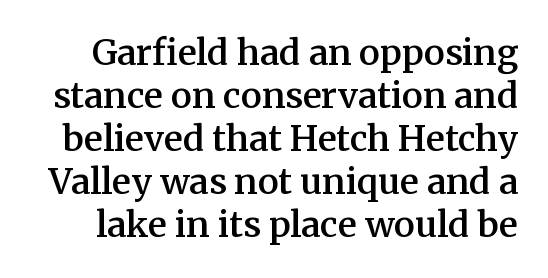
The image shows 35 px semibold serif type, upright; set line spacing 1.23x, normal letter spacing, not underlined; medium stroke contrast and a medium x-height.
